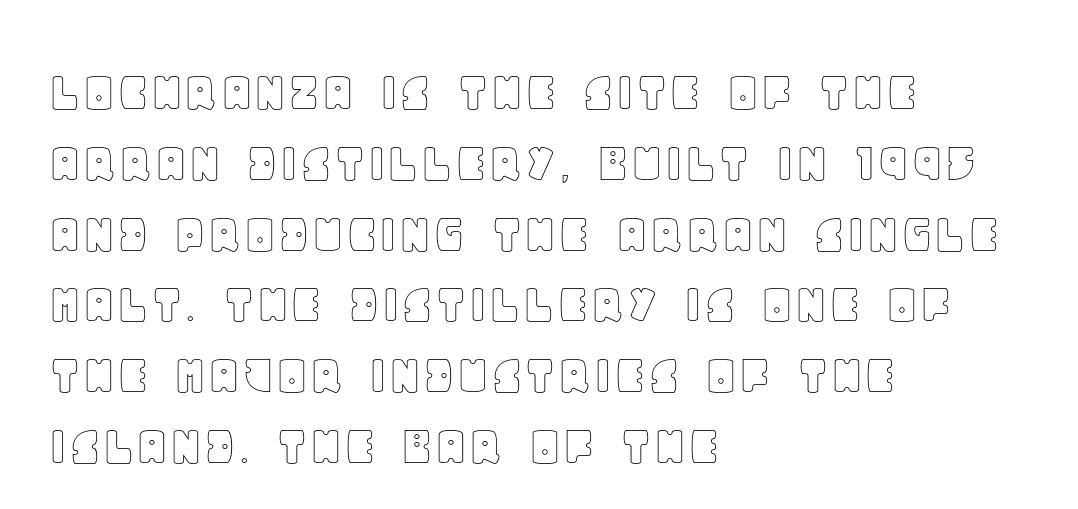
{"italic": "no", "width": "normal", "x_height": "large", "monospaced": "no", "underline": "no", "align": "left", "line_spacing_ratio": 1.2, "letter_spacing": "normal", "letter_spacing_em": 0.0, "glyph_px": 59}
